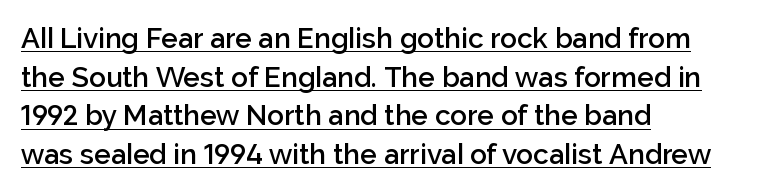
{"serif": "no", "italic": "no", "bold": "semi", "weight": "semibold", "width": "normal", "stroke_contrast": "low", "x_height": "medium", "monospaced": "no", "underline": "yes", "align": "left", "line_spacing": "normal", "line_spacing_ratio": 1.38, "letter_spacing": "normal", "letter_spacing_em": 0.0, "glyph_px": 28}
